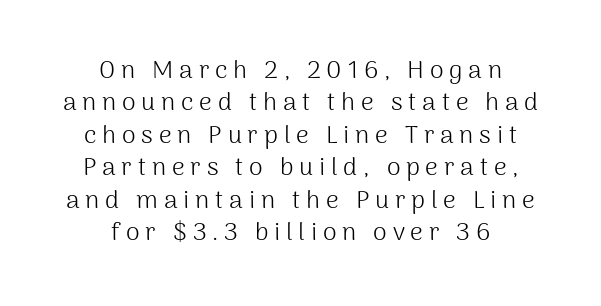
Tall strokes in this sample are plumb rather than angled. In CSS terms this would be text-align: center. Look at the tracking — it's clearly loosened, letters drifting apart. Type without underlining. Quick note: interline space is typical. A quiet, ordinary-to-light weight characterises the typeface.
